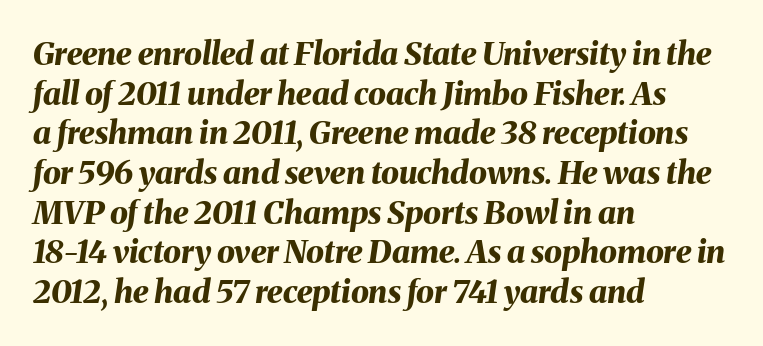
Q: Is the text bold? A: Yes.
Q: Is the text italic (slanted)? A: Yes, it leans right by about 8 degrees.
Q: Is the text underlined? A: No.
Q: How is the paragraph aligned? A: Left-aligned.
Q: Is the spacing between letters normal or unusually wide? A: Normal.
Q: Width (condensed, normal, or wide)? A: Normal.
Q: Stroke contrast? A: Medium.
Q: x-height? A: Medium.
Q: Monospaced? A: No.
